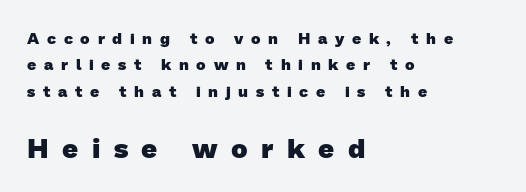
Q: Is the text bold? A: Yes.
Q: Is the typeface a serif or a sans-serif typeface? A: Sans-serif.
Q: Is the text underlined? A: No.
Q: How is the paragraph aligned? A: Left-aligned.
Q: Is the spacing between letters normal or unusually wide? A: Unusually wide.
Q: Is the spacing between lines tight, normal or loose? A: Normal.
Q: Which block of text is set in a larger size, the first (top) or the second (bottom)? A: The second (bottom) one.
Q: Width (condensed, normal, or wide)? A: Normal.
Q: Stroke contrast? A: Low.
Q: x-height? A: Medium.
Q: Monospaced? A: No.
